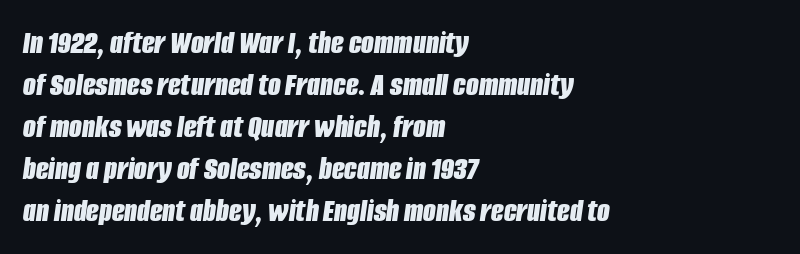
{"italic": "yes", "lean": "right", "slant_degrees": 8, "bold": "yes", "weight": "bold", "width": "condensed", "stroke_contrast": "low", "x_height": "large", "monospaced": "no", "underline": "no", "align": "left", "line_spacing": "normal", "line_spacing_ratio": 1.27, "letter_spacing": "normal", "letter_spacing_em": 0.0, "glyph_px": 33}
